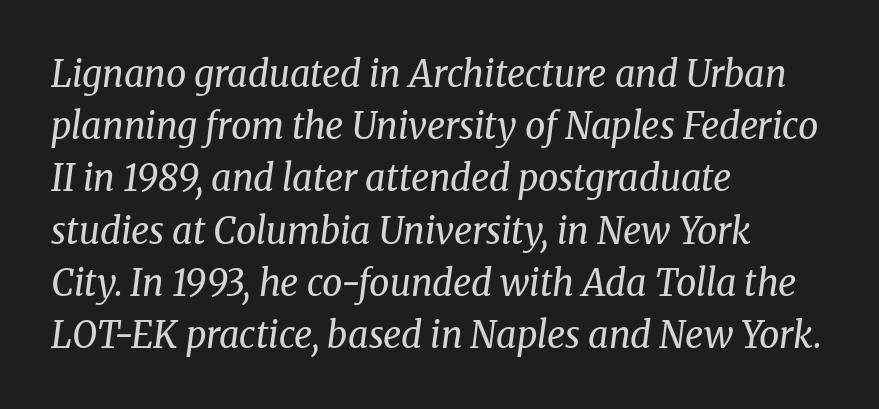
Q: Is the text bold? A: No.
Q: Is the text italic (slanted)? A: Yes, it leans right by about 8 degrees.
Q: Is the typeface a serif or a sans-serif typeface? A: Serif.
Q: Is the text underlined? A: No.
Q: How is the paragraph aligned? A: Left-aligned.
Q: Is the spacing between letters normal or unusually wide? A: Normal.
Q: Is the spacing between lines tight, normal or loose? A: Normal.
Q: Width (condensed, normal, or wide)? A: Normal.
Q: Stroke contrast? A: Medium.
Q: x-height? A: Medium.
Q: Monospaced? A: No.
